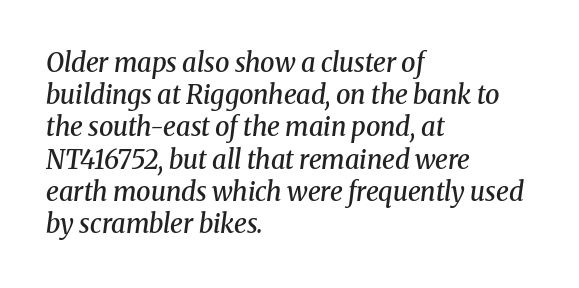
The image shows 26 px text type, italic (leaning right); set left-aligned, line spacing 1.24x, normal letter spacing, not underlined.
